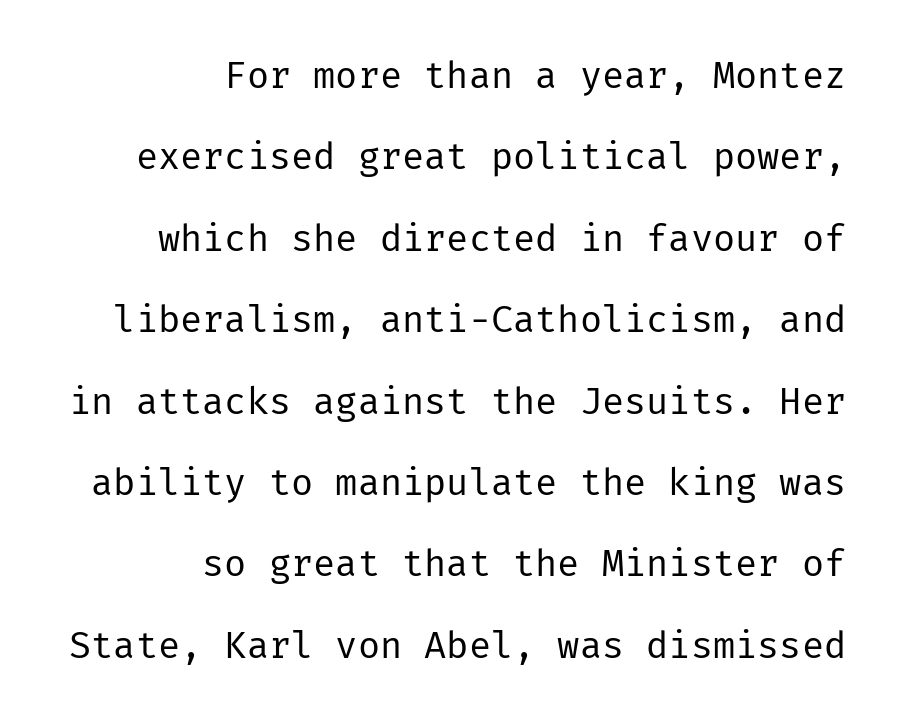
Q: Is the text bold? A: No.
Q: Is the text italic (slanted)? A: No, it is upright.
Q: Is the typeface a serif or a sans-serif typeface? A: Sans-serif.
Q: Is the text underlined? A: No.
Q: How is the paragraph aligned? A: Right-aligned.
Q: Is the spacing between letters normal or unusually wide? A: Normal.
Q: Is the spacing between lines tight, normal or loose? A: Loose.
Q: Width (condensed, normal, or wide)? A: Normal.
Q: Stroke contrast? A: Low.
Q: x-height? A: Medium.
